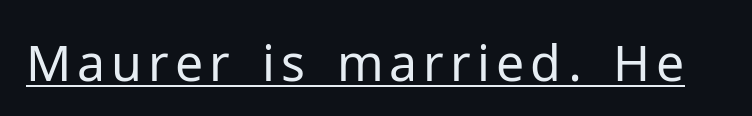
These glyphs show unthickened strokes, regular width or finer. Vertical strokes here are truly vertical. The rendering uses natural spacing where letterforms have individual widths. Letterform terminals end flat and unadorned throughout the passage.
